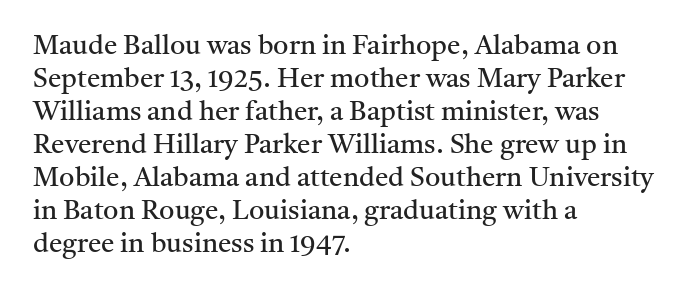
Q: Is the text bold? A: No.
Q: Is the text italic (slanted)? A: No, it is upright.
Q: Is the text underlined? A: No.
Q: How is the paragraph aligned? A: Left-aligned.
Q: Is the spacing between letters normal or unusually wide? A: Normal.
